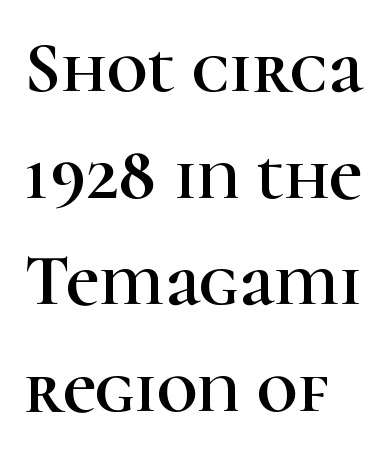
Q: Is the text italic (slanted)? A: No, it is upright.
Q: Is the typeface a serif or a sans-serif typeface? A: Serif.
Q: Is the text underlined? A: No.
Q: How is the paragraph aligned? A: Left-aligned.
Q: Is the spacing between letters normal or unusually wide? A: Normal.
Q: Is the spacing between lines tight, normal or loose? A: Normal.
Q: Width (condensed, normal, or wide)? A: Normal.
Q: Stroke contrast? A: High.
Q: x-height? A: Medium.
Q: Monospaced? A: No.
